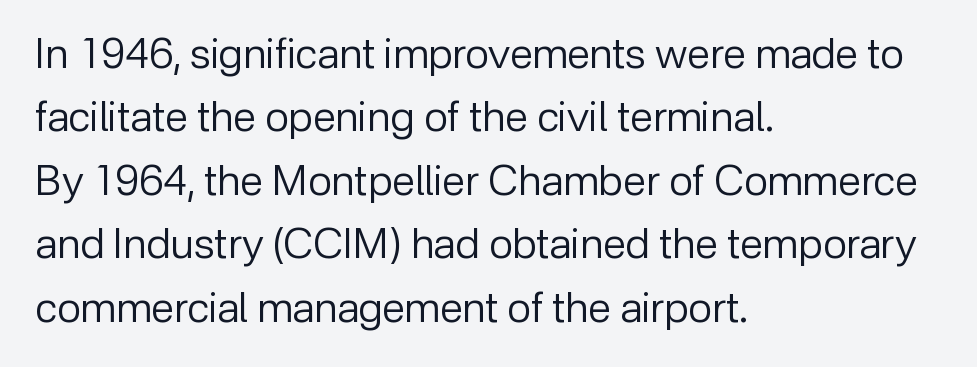
Q: Is the text bold? A: No.
Q: Is the text italic (slanted)? A: No, it is upright.
Q: Is the typeface a serif or a sans-serif typeface? A: Sans-serif.
Q: Is the text underlined? A: No.
Q: How is the paragraph aligned? A: Left-aligned.
Q: Is the spacing between letters normal or unusually wide? A: Normal.
Q: Is the spacing between lines tight, normal or loose? A: Normal.
Q: Width (condensed, normal, or wide)? A: Normal.
Q: Stroke contrast? A: Low.
Q: x-height? A: Medium.
Q: Monospaced? A: No.
